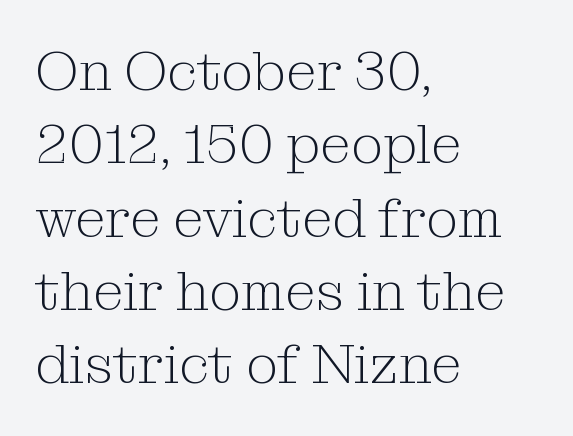
{"serif": "yes", "italic": "no", "bold": "no", "weight": "light", "width": "normal", "stroke_contrast": "medium", "x_height": "medium", "monospaced": "no", "underline": "no", "align": "left", "line_spacing": "normal", "line_spacing_ratio": 1.31, "letter_spacing": "normal", "letter_spacing_em": 0.0, "glyph_px": 56}
